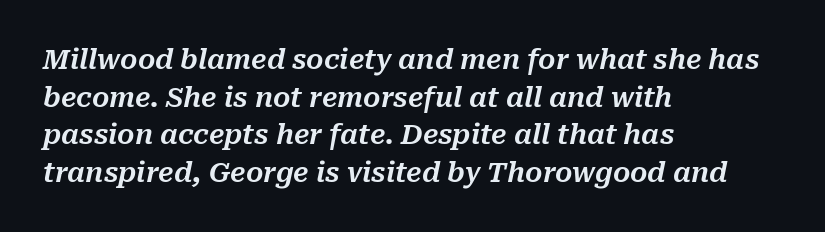
{"italic": "yes", "lean": "right", "slant_degrees": 10, "underline": "no", "align": "left", "line_spacing": "normal", "line_spacing_ratio": 1.39, "letter_spacing": "normal", "letter_spacing_em": 0.0, "glyph_px": 27}
